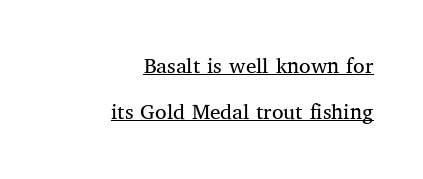
{"italic": "no", "bold": "no", "underline": "yes", "align": "right", "line_spacing": "loose", "line_spacing_ratio": 2.21, "letter_spacing": "normal", "letter_spacing_em": 0.0, "glyph_px": 21}
